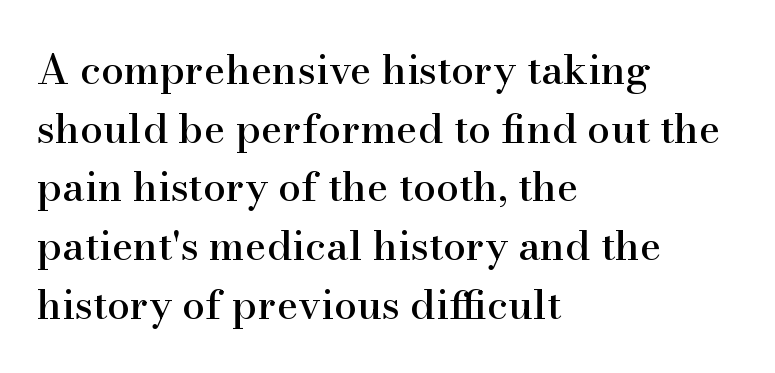
The image shows 41 px serif type, upright; set left-aligned, normal line spacing (1.43x), normal letter spacing, not underlined; high stroke contrast and a small x-height.
